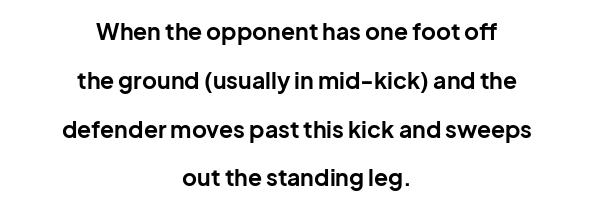
The baseline area is clear. The letters sit at their default tracking, neither squeezed nor spread. Italic? Not at all — the glyphs are vertical. One glance says open: line gaps are wider than usual. Notice how the passage keeps no hard edge, just a central spine. In terms of weight, the rendering is a true, heavy bold.
